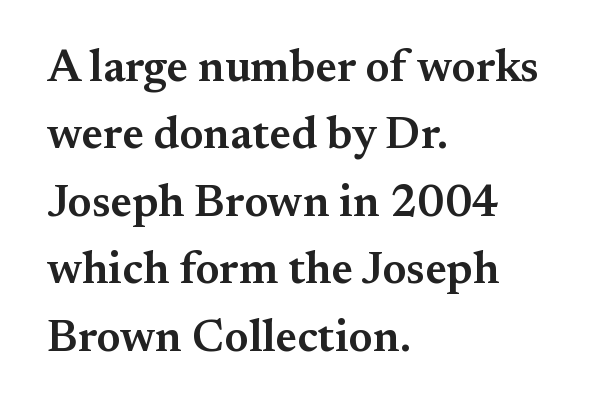
The image shows 45 px semibold serif type, upright; set left-aligned, normal line spacing (1.5x), normal letter spacing, not underlined; medium stroke contrast and a small x-height.
